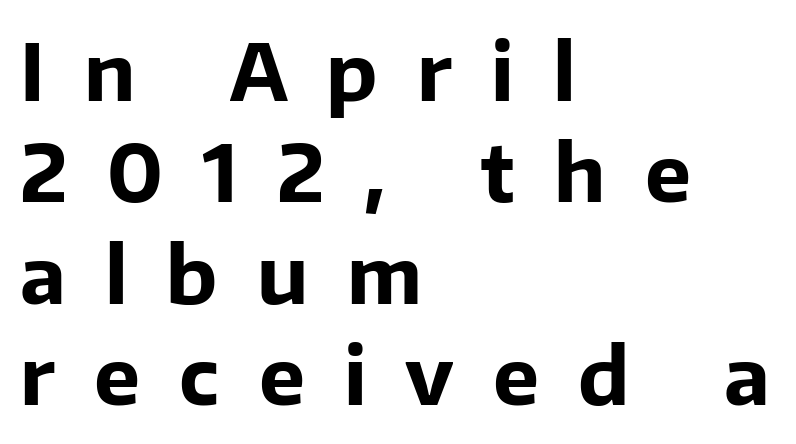
Q: Is the text bold? A: Yes.
Q: Is the text italic (slanted)? A: No, it is upright.
Q: Is the typeface a serif or a sans-serif typeface? A: Sans-serif.
Q: Is the text underlined? A: No.
Q: How is the paragraph aligned? A: Left-aligned.
Q: Is the spacing between letters normal or unusually wide? A: Unusually wide.
Q: Is the spacing between lines tight, normal or loose? A: Normal.
Q: Width (condensed, normal, or wide)? A: Normal.
Q: Stroke contrast? A: Low.
Q: x-height? A: Medium.
Q: Monospaced? A: No.
